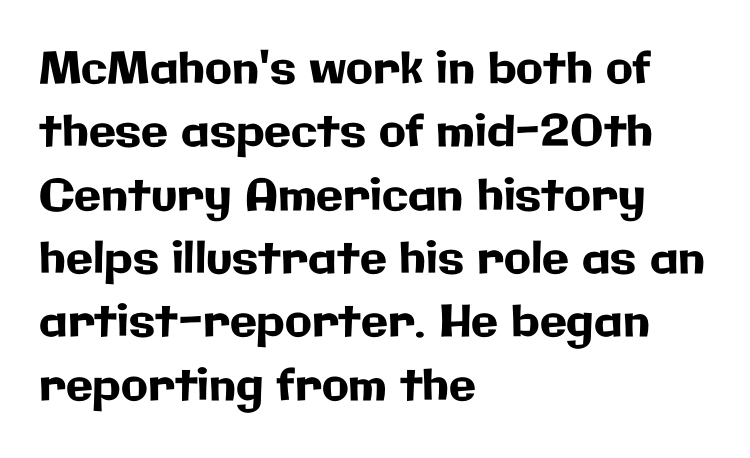
{"serif": "no", "italic": "no", "width": "normal", "stroke_contrast": "low", "x_height": "medium", "monospaced": "no", "underline": "no", "align": "left", "line_spacing": "normal", "line_spacing_ratio": 1.44, "letter_spacing": "normal", "letter_spacing_em": 0.0, "glyph_px": 44}
